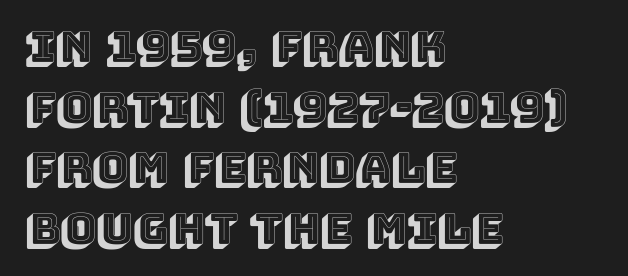
{"italic": "no", "width": "normal", "x_height": "large", "monospaced": "no", "underline": "no", "align": "left", "line_spacing": "normal", "line_spacing_ratio": 1.41, "letter_spacing": "normal", "letter_spacing_em": 0.0, "glyph_px": 43}
